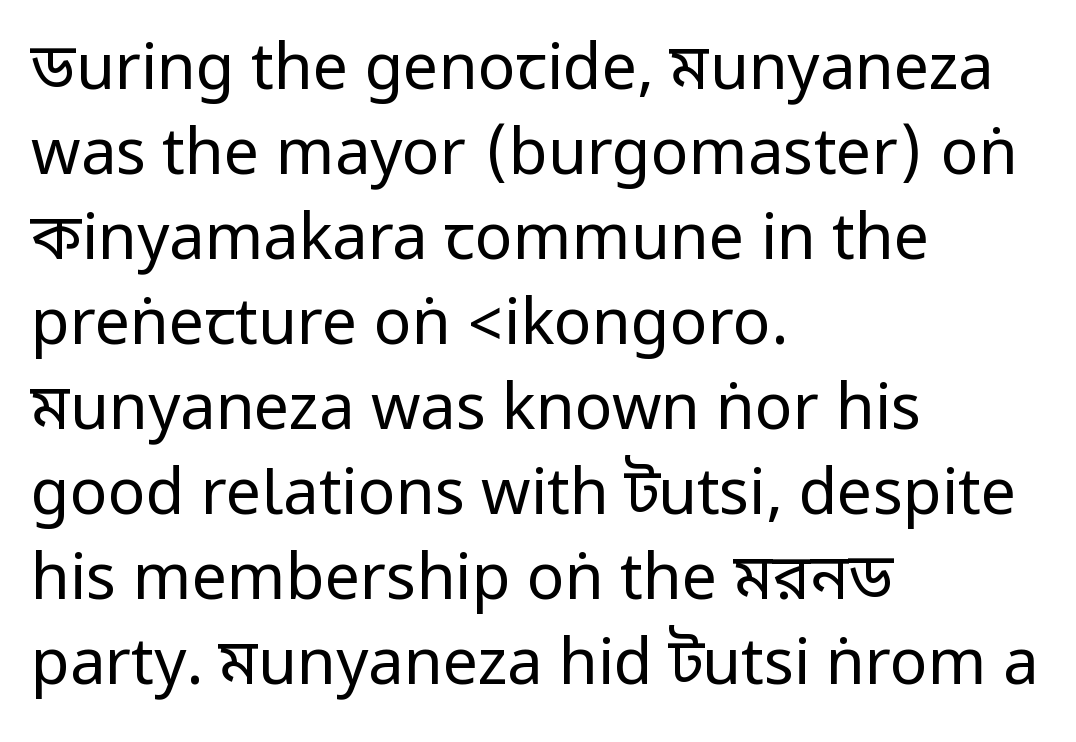
The horizontal fit of the characters is conventional and even. This sample keeps an unexceptional amount of space between lines. The strokes are not fattened; the text isn't bold. All the whitespace from short lines collects on the right. Are there feet on the stems? There aren't — it's a sans.
